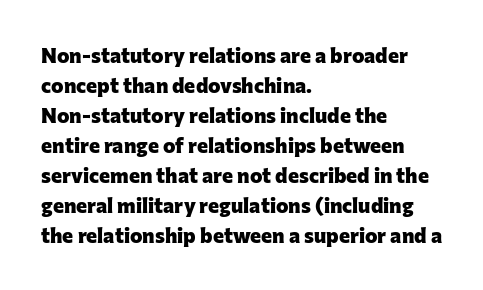
The image shows 21 px bold type, upright; set left-aligned, normal line spacing (1.43x), normal letter spacing, not underlined.
